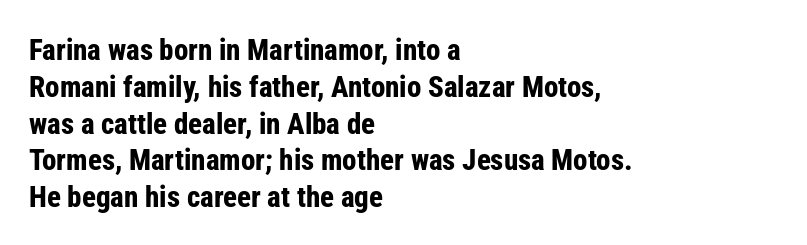
{"serif": "no", "italic": "no", "bold": "yes", "weight": "bold", "width": "condensed", "stroke_contrast": "low", "x_height": "medium", "monospaced": "no", "underline": "no", "align": "left", "line_spacing": "normal", "line_spacing_ratio": 1.27, "letter_spacing": "normal", "letter_spacing_em": 0.0, "glyph_px": 29}
